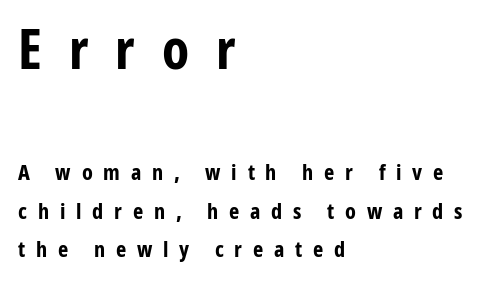
Q: Is the text bold? A: Yes.
Q: Is the text italic (slanted)? A: No, it is upright.
Q: Is the typeface a serif or a sans-serif typeface? A: Sans-serif.
Q: Is the text underlined? A: No.
Q: How is the paragraph aligned? A: Left-aligned.
Q: Is the spacing between letters normal or unusually wide? A: Unusually wide.
Q: Which block of text is set in a larger size, the first (top) or the second (bottom)? A: The first (top) one.
Q: Width (condensed, normal, or wide)? A: Condensed.
Q: Stroke contrast? A: Low.
Q: x-height? A: Medium.
Q: Monospaced? A: No.
